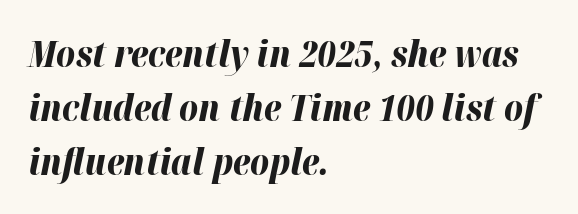
Q: Is the text bold? A: Yes.
Q: Is the text italic (slanted)? A: Yes, it leans right by about 12 degrees.
Q: Is the text underlined? A: No.
Q: How is the paragraph aligned? A: Left-aligned.
Q: Is the spacing between letters normal or unusually wide? A: Normal.
Q: Is the spacing between lines tight, normal or loose? A: Normal.
Q: Width (condensed, normal, or wide)? A: Normal.
Q: Stroke contrast? A: High.
Q: x-height? A: Medium.
Q: Monospaced? A: No.
